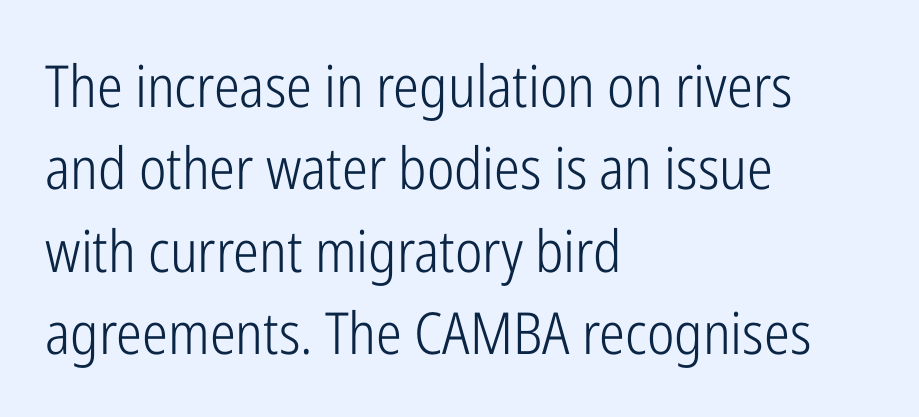
Q: Is the text bold? A: No.
Q: Is the text italic (slanted)? A: No, it is upright.
Q: Is the typeface a serif or a sans-serif typeface? A: Sans-serif.
Q: Is the text underlined? A: No.
Q: How is the paragraph aligned? A: Left-aligned.
Q: Is the spacing between letters normal or unusually wide? A: Normal.
Q: Is the spacing between lines tight, normal or loose? A: Normal.
Q: Width (condensed, normal, or wide)? A: Condensed.
Q: Stroke contrast? A: Low.
Q: x-height? A: Medium.
Q: Monospaced? A: No.
